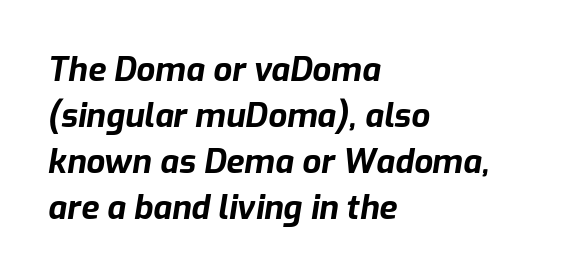
If you measured baseline to baseline, you'd find a middling distance. Underline: absent. The face used here is rendered with its standard letterfit. Each line starts at the same left margin while the right side varies.
